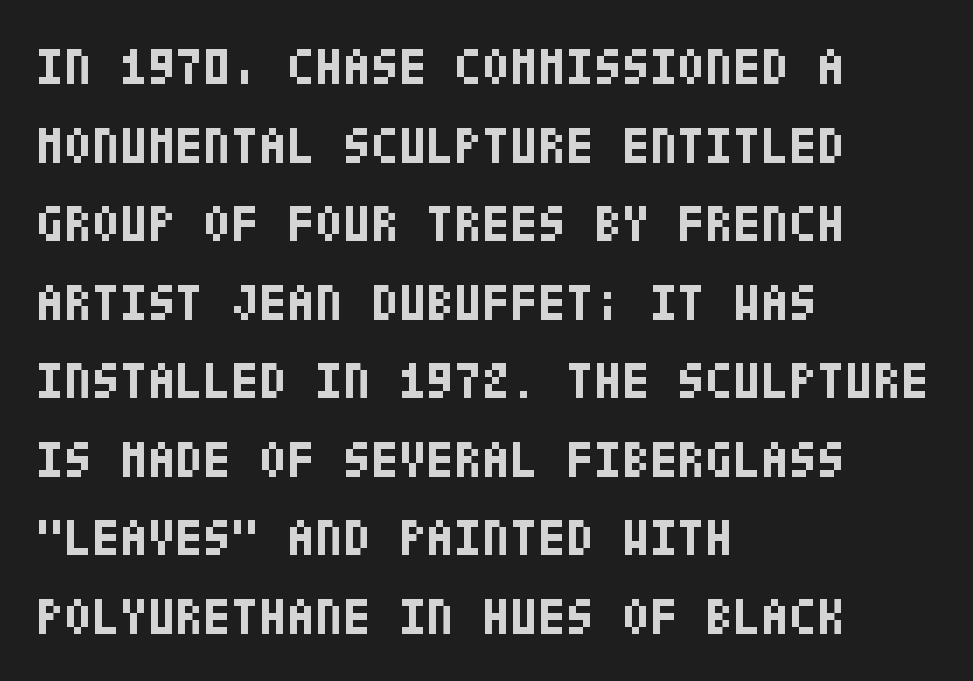
Q: Is the text bold? A: Yes.
Q: Is the text italic (slanted)? A: No, it is upright.
Q: Is the typeface a serif or a sans-serif typeface? A: Sans-serif.
Q: Is the text underlined? A: No.
Q: How is the paragraph aligned? A: Left-aligned.
Q: Is the spacing between letters normal or unusually wide? A: Normal.
Q: Is the spacing between lines tight, normal or loose? A: Normal.
Q: Width (condensed, normal, or wide)? A: Condensed.
Q: Stroke contrast? A: Low.
Q: x-height? A: Large.
